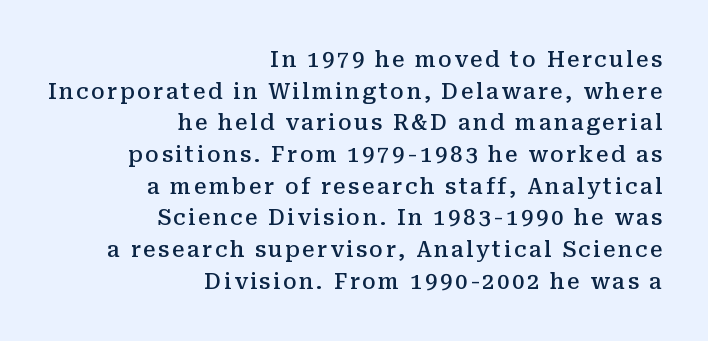
{"italic": "no", "bold": "semi", "underline": "no", "align": "right", "line_spacing": "normal", "line_spacing_ratio": 1.44, "glyph_px": 22}
